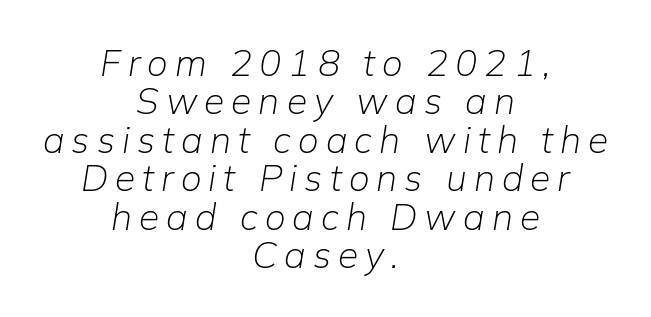
The image shows 37 px light type, italic (leaning right); set centered, tight line spacing (1.04x), not underlined; low stroke contrast and a medium x-height.
